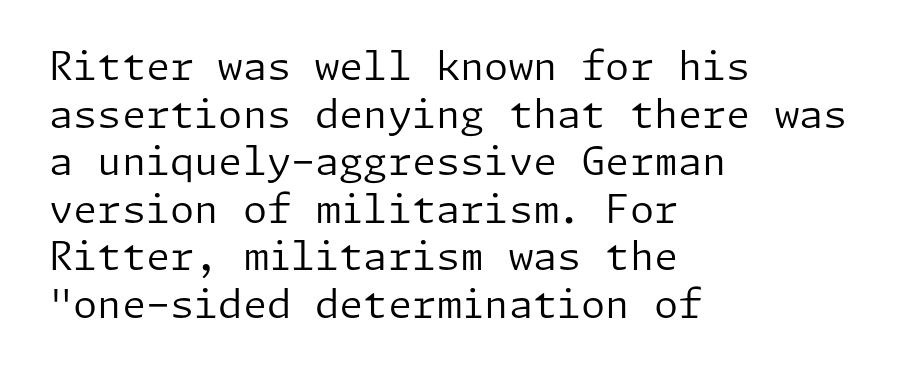
{"serif": "no", "italic": "no", "bold": "no", "weight": "regular", "width": "normal", "stroke_contrast": "low", "x_height": "medium", "underline": "no", "align": "left", "line_spacing_ratio": 1.22, "letter_spacing": "normal", "letter_spacing_em": 0.0, "glyph_px": 39}
